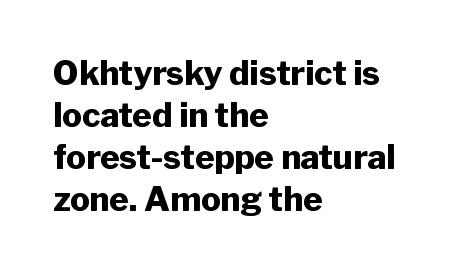
{"serif": "no", "italic": "no", "bold": "yes", "weight": "heavy", "width": "normal", "stroke_contrast": "low", "x_height": "medium", "monospaced": "no", "underline": "no", "align": "left", "line_spacing": "normal", "line_spacing_ratio": 1.27, "letter_spacing": "normal", "letter_spacing_em": 0.0, "glyph_px": 33}
